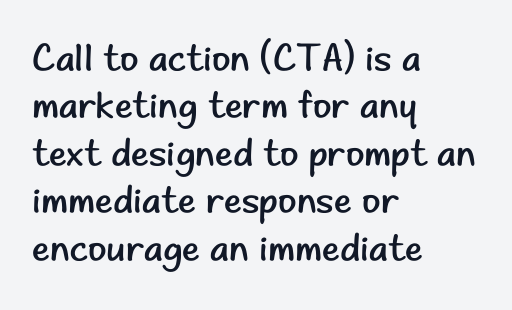
Q: Is the text bold? A: No.
Q: Is the text italic (slanted)? A: No, it is upright.
Q: Is the typeface a serif or a sans-serif typeface? A: Sans-serif.
Q: Is the text underlined? A: No.
Q: How is the paragraph aligned? A: Left-aligned.
Q: Is the spacing between letters normal or unusually wide? A: Normal.
Q: Is the spacing between lines tight, normal or loose? A: Normal.
Q: Width (condensed, normal, or wide)? A: Normal.
Q: Stroke contrast? A: Low.
Q: x-height? A: Small.
Q: Monospaced? A: No.
